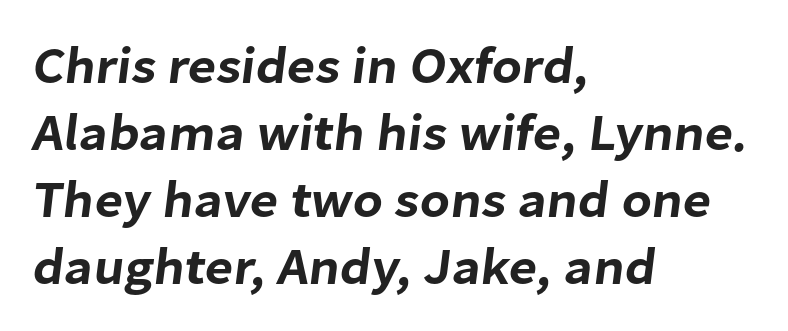
The image shows 52 px sans-serif type; set left-aligned, normal line spacing (1.29x), normal letter spacing, not underlined; low stroke contrast and a medium x-height.
